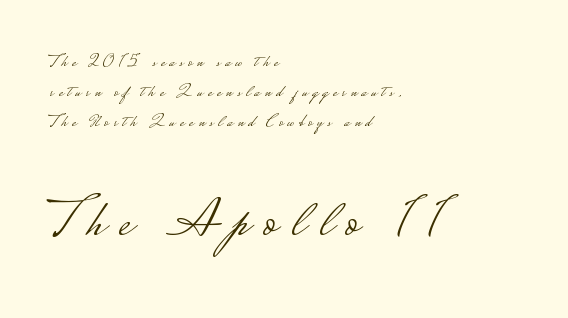
{"serif": "no", "bold": "no", "weight": "light", "width": "wide", "stroke_contrast": "low", "monospaced": "no", "underline": "no", "align": "left", "line_spacing": "normal", "line_spacing_ratio": 1.68, "letter_spacing": "wide", "letter_spacing_em": 0.26, "larger_block": "second", "size_ratio": 3.06, "glyph_px": 55}
